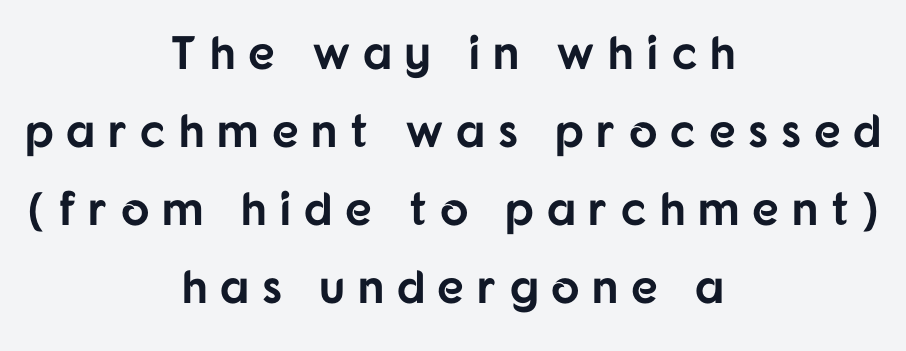
{"serif": "no", "italic": "no", "bold": "yes", "weight": "bold", "width": "normal", "stroke_contrast": "low", "x_height": "medium", "monospaced": "no", "underline": "no", "align": "center", "line_spacing": "normal", "line_spacing_ratio": 1.66, "letter_spacing": "wide", "letter_spacing_em": 0.27, "glyph_px": 47}
